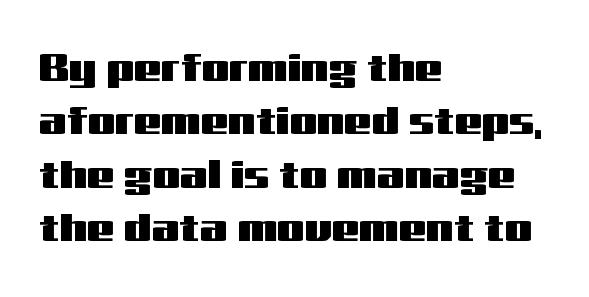
Q: Is the text italic (slanted)? A: No, it is upright.
Q: Is the typeface a serif or a sans-serif typeface? A: Sans-serif.
Q: Is the text underlined? A: No.
Q: How is the paragraph aligned? A: Left-aligned.
Q: Is the spacing between letters normal or unusually wide? A: Normal.
Q: Is the spacing between lines tight, normal or loose? A: Normal.
Q: Width (condensed, normal, or wide)? A: Wide.
Q: Stroke contrast? A: Medium.
Q: x-height? A: Medium.
Q: Monospaced? A: No.
